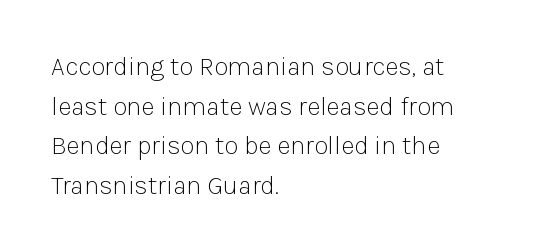
Q: Is the text bold? A: No.
Q: Is the text italic (slanted)? A: No, it is upright.
Q: Is the text underlined? A: No.
Q: How is the paragraph aligned? A: Left-aligned.
Q: Is the spacing between letters normal or unusually wide? A: Normal.
Q: Is the spacing between lines tight, normal or loose? A: Normal.
